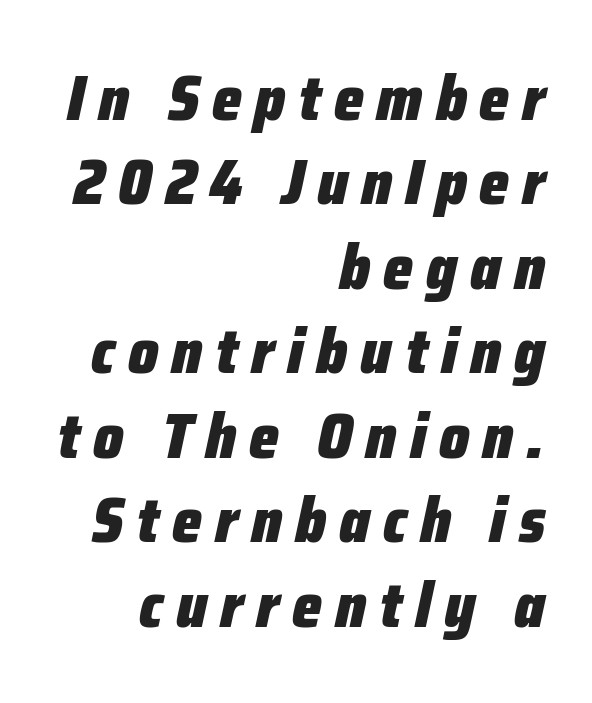
{"italic": "yes", "lean": "right", "slant_degrees": 12, "bold": "yes", "weight": "heavy", "width": "condensed", "stroke_contrast": "low", "x_height": "medium", "monospaced": "no", "underline": "no", "align": "right", "line_spacing": "normal", "line_spacing_ratio": 1.32, "letter_spacing": "wide", "letter_spacing_em": 0.2, "glyph_px": 64}
